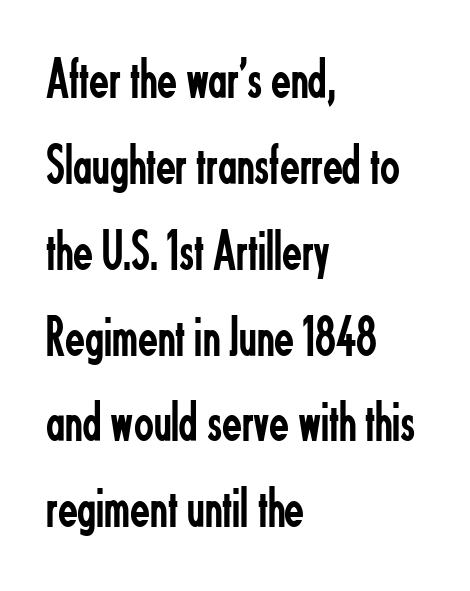
{"serif": "no", "italic": "no", "bold": "no", "weight": "regular", "width": "condensed", "stroke_contrast": "low", "x_height": "small", "monospaced": "no", "underline": "no", "align": "left", "line_spacing": "normal", "line_spacing_ratio": 1.48, "letter_spacing": "normal", "letter_spacing_em": 0.0, "glyph_px": 58}
